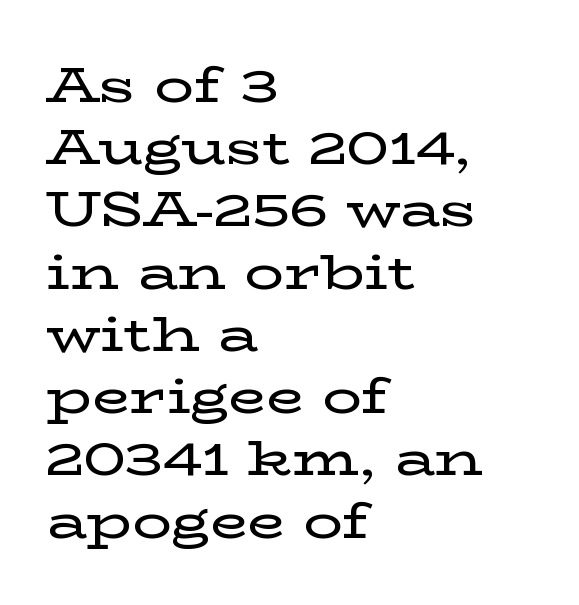
This rendering employs a face with finishing strokes, i.e., a serif. Does the copy run flush right? No — it runs flush left. Note the varied advance widths — an 'i' is clearly narrower than an 'm'. Compared with typical body copy, the letter spacing here is the same. This is roman type, the default non-slanted kind. Descender tails drop into unmarked territory.
